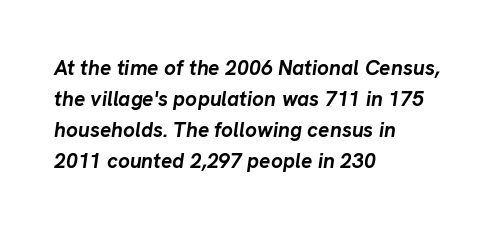
Vertical spacing — default. The rendering keeps characters at their native spacing. Set as a true bold cut, around the 700 mark. Characters are canted at an angle relative to the baseline's perpendicular. The rendering anchors every line to the left-hand side. Each row of text sits above clean, open space.
